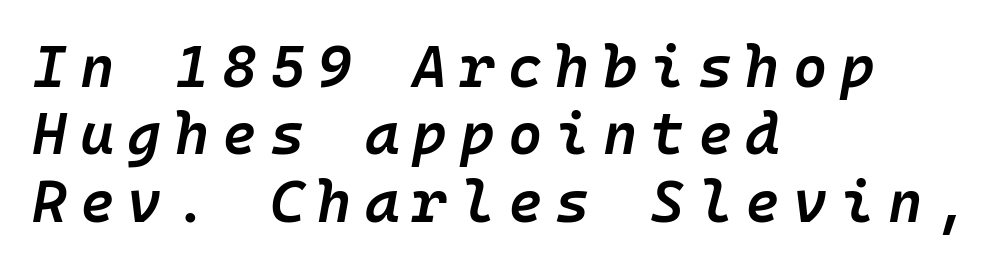
Strokes here are thickened, but only to semibold level. Descender tails drop into unmarked territory. Does the lettering tilt? It does — this is italic. The paragraph shown leans on its left margin.
